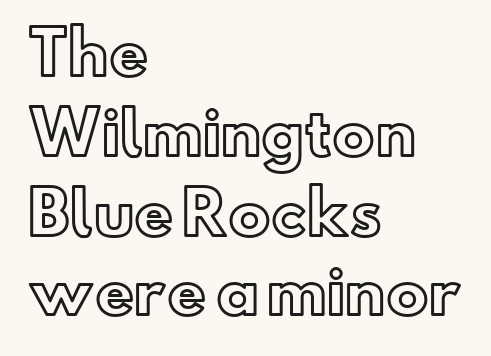
The space beneath each line is pristine and unruled. Unlike italic type, these characters show no tilt at all. Tracking here is standard; glyphs follow each other at the usual distance. Normally led — the rows are evenly, conventionally spaced. This sample has the flowing, uneven cadence of proportional lettering.
